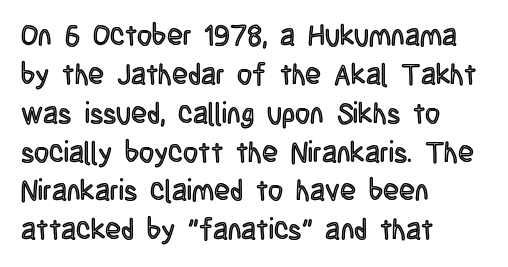
The image shows 29 px condensed type, upright; set left-aligned, normal line spacing (1.34x), normal letter spacing, not underlined; a large x-height.
